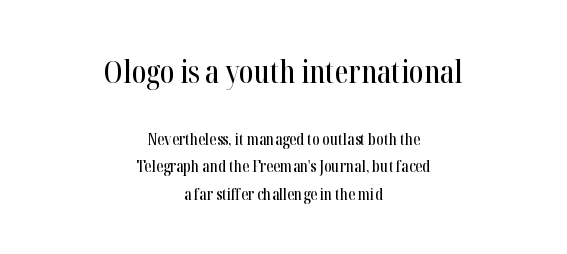
The image shows 31 px condensed serif type, upright; set centered, line spacing 1.71x, normal letter spacing, not underlined; the first (top) block is 1.94x larger; high stroke contrast and a medium x-height.
